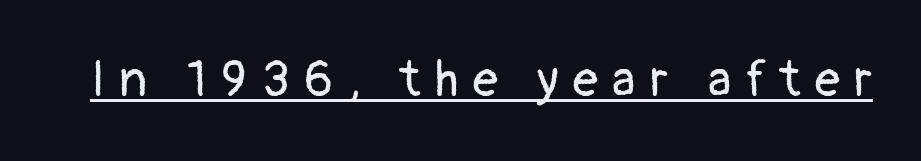
It's the straight-up-and-down kind of type. These lines have a slow, spaced-out rhythm from letter to letter. Font category for this specimen: sans-serif. Is this a fixed-width face? No — the glyphs have proportional, varying widths. You can see a thin bar hugging the bottom of the glyphs. Heft: none added — not bold.
